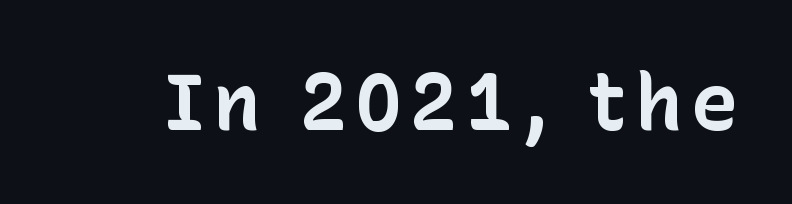
Q: Is the text bold? A: Yes.
Q: Is the text italic (slanted)? A: No, it is upright.
Q: Is the typeface a serif or a sans-serif typeface? A: Sans-serif.
Q: Is the text underlined? A: No.
Q: Width (condensed, normal, or wide)? A: Normal.
Q: Stroke contrast? A: Low.
Q: x-height? A: Medium.
Q: Monospaced? A: No.
